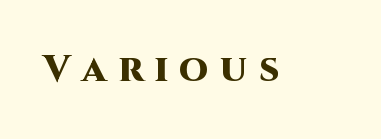
The image shows 38 px heavy sans-serif type, upright; set unusually wide letter spacing (+0.3 em), not underlined; high stroke contrast and a large x-height.
